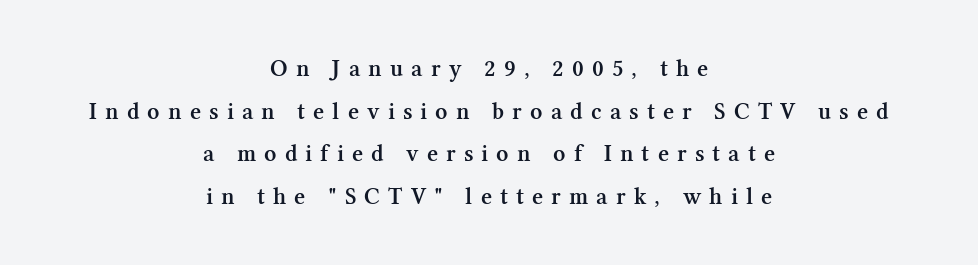
{"italic": "no", "bold": "semi", "underline": "no", "align": "center", "line_spacing_ratio": 1.78, "letter_spacing": "wide", "letter_spacing_em": 0.34, "glyph_px": 24}
